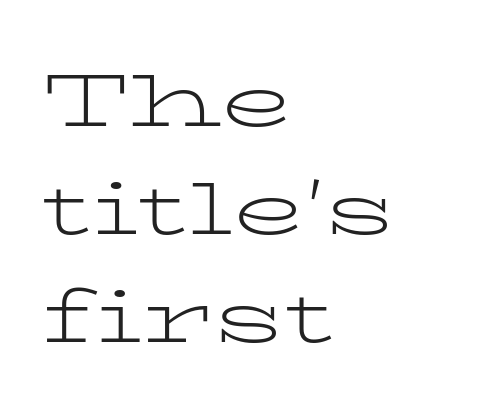
The image shows 74 px light, wide serif type, upright; set left-aligned, normal line spacing (1.46x), normal letter spacing, not underlined; low stroke contrast and a medium x-height.
